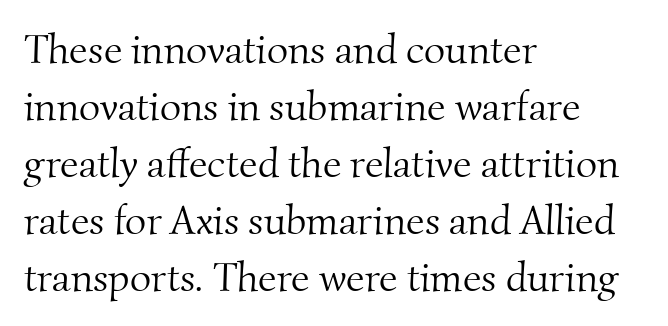
{"serif": "yes", "bold": "no", "weight": "light", "width": "normal", "stroke_contrast": "medium", "x_height": "small", "monospaced": "no", "underline": "no", "align": "left", "line_spacing": "normal", "line_spacing_ratio": 1.39, "letter_spacing": "normal", "letter_spacing_em": 0.0, "glyph_px": 41}
